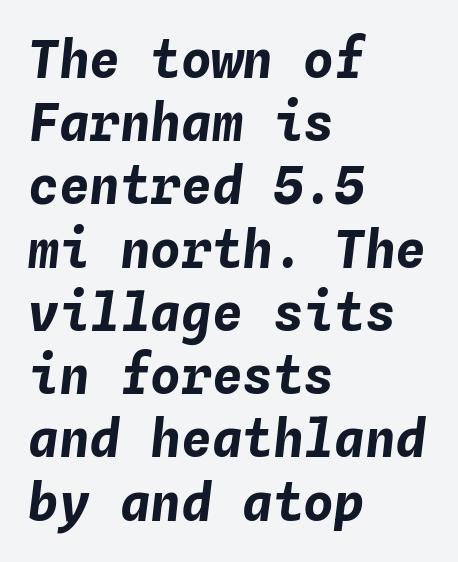
The image shows 51 px bold type, italic (leaning right), monospaced; set left-aligned, line spacing 1.24x, normal letter spacing, not underlined; low stroke contrast and a medium x-height.
